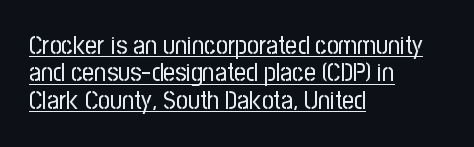
The image shows 26 px text type, upright; set left-aligned, tight line spacing (1.05x), normal letter spacing, underlined.
